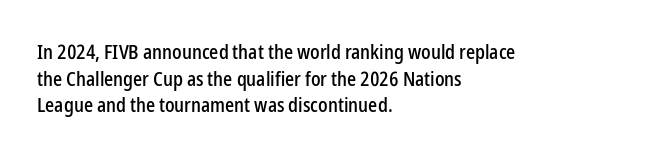
Q: Is the text italic (slanted)? A: No, it is upright.
Q: Is the text underlined? A: No.
Q: How is the paragraph aligned? A: Left-aligned.
Q: Is the spacing between letters normal or unusually wide? A: Normal.
Q: Is the spacing between lines tight, normal or loose? A: Normal.
